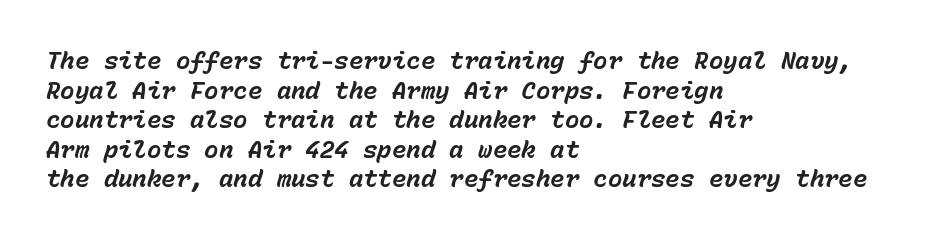
Q: Is the text bold? A: Yes.
Q: Is the text italic (slanted)? A: Yes, it leans right by about 15 degrees.
Q: Is the text underlined? A: No.
Q: How is the paragraph aligned? A: Left-aligned.
Q: Is the spacing between letters normal or unusually wide? A: Normal.
